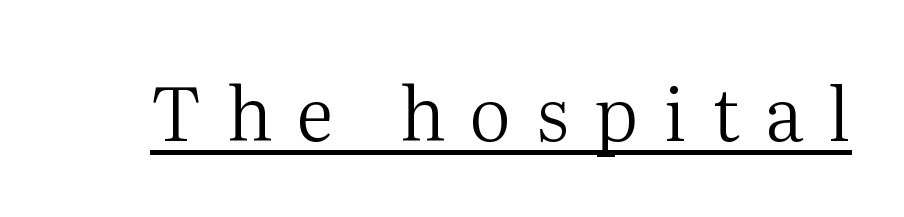
The image shows 74 px regular-weight serif type, upright; set unusually wide letter spacing (+0.34 em), underlined; medium stroke contrast and a medium x-height.
